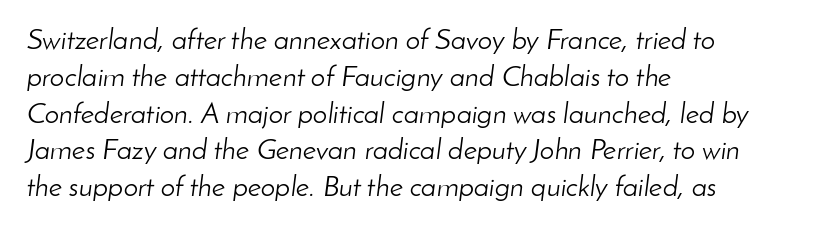
Q: Is the text bold? A: No.
Q: Is the text italic (slanted)? A: Yes, it leans right by about 8 degrees.
Q: Is the text underlined? A: No.
Q: How is the paragraph aligned? A: Left-aligned.
Q: Is the spacing between letters normal or unusually wide? A: Normal.
Q: Is the spacing between lines tight, normal or loose? A: Normal.
Q: Width (condensed, normal, or wide)? A: Normal.
Q: Stroke contrast? A: Low.
Q: x-height? A: Small.
Q: Monospaced? A: No.
